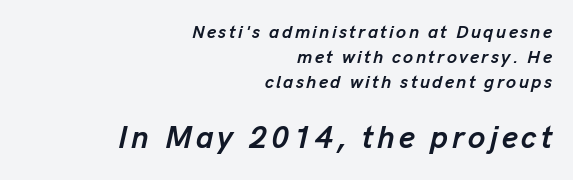
{"italic": "yes", "lean": "right", "slant_degrees": 13, "bold": "yes", "weight": "semibold", "width": "normal", "stroke_contrast": "low", "x_height": "medium", "monospaced": "no", "underline": "no", "align": "right", "line_spacing": "normal", "line_spacing_ratio": 1.38, "larger_block": "second", "size_ratio": 1.72, "glyph_px": 31}
